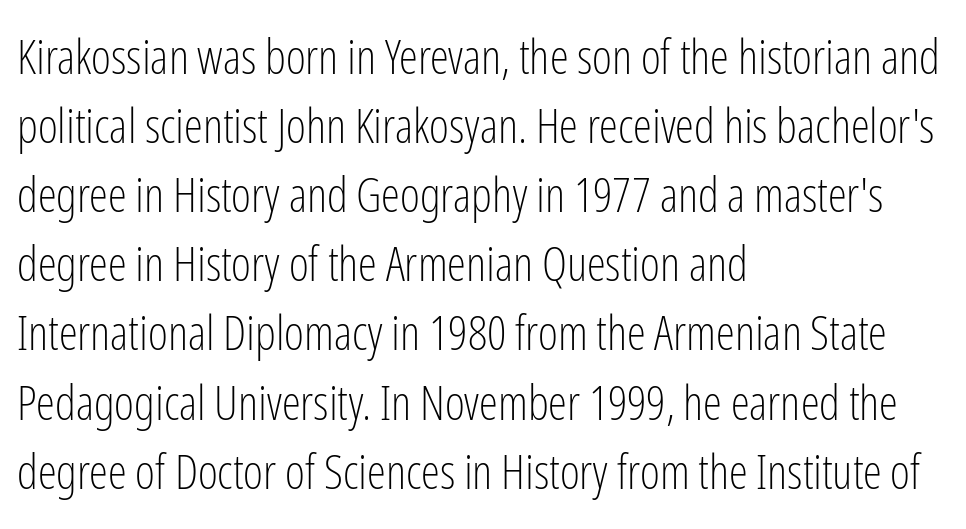
The image shows 48 px light, condensed sans-serif type, upright; set left-aligned, normal line spacing (1.44x), normal letter spacing, not underlined; low stroke contrast and a medium x-height.
